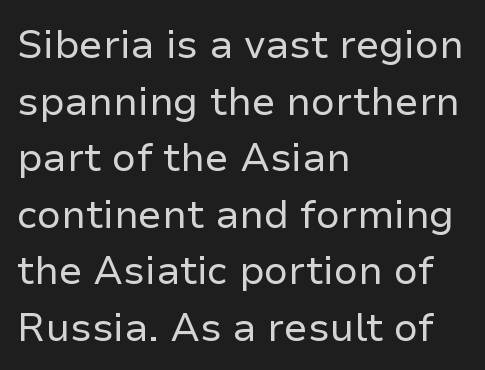
Q: Is the text bold? A: No.
Q: Is the text italic (slanted)? A: No, it is upright.
Q: Is the typeface a serif or a sans-serif typeface? A: Sans-serif.
Q: Is the text underlined? A: No.
Q: How is the paragraph aligned? A: Left-aligned.
Q: Is the spacing between letters normal or unusually wide? A: Normal.
Q: Is the spacing between lines tight, normal or loose? A: Normal.
Q: Width (condensed, normal, or wide)? A: Normal.
Q: Stroke contrast? A: Low.
Q: x-height? A: Medium.
Q: Monospaced? A: No.
